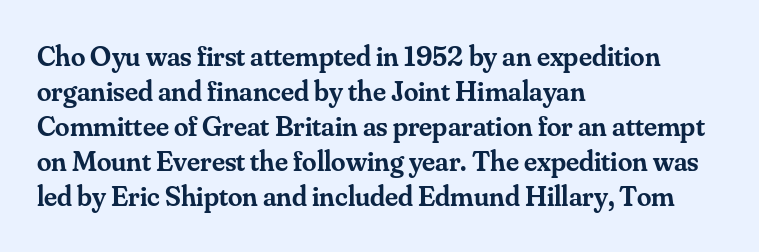
Q: Is the text bold? A: Semi-bold.
Q: Is the text italic (slanted)? A: No, it is upright.
Q: Is the typeface a serif or a sans-serif typeface? A: Serif.
Q: Is the text underlined? A: No.
Q: How is the paragraph aligned? A: Left-aligned.
Q: Is the spacing between letters normal or unusually wide? A: Normal.
Q: Width (condensed, normal, or wide)? A: Normal.
Q: Stroke contrast? A: Medium.
Q: x-height? A: Small.
Q: Monospaced? A: No.
